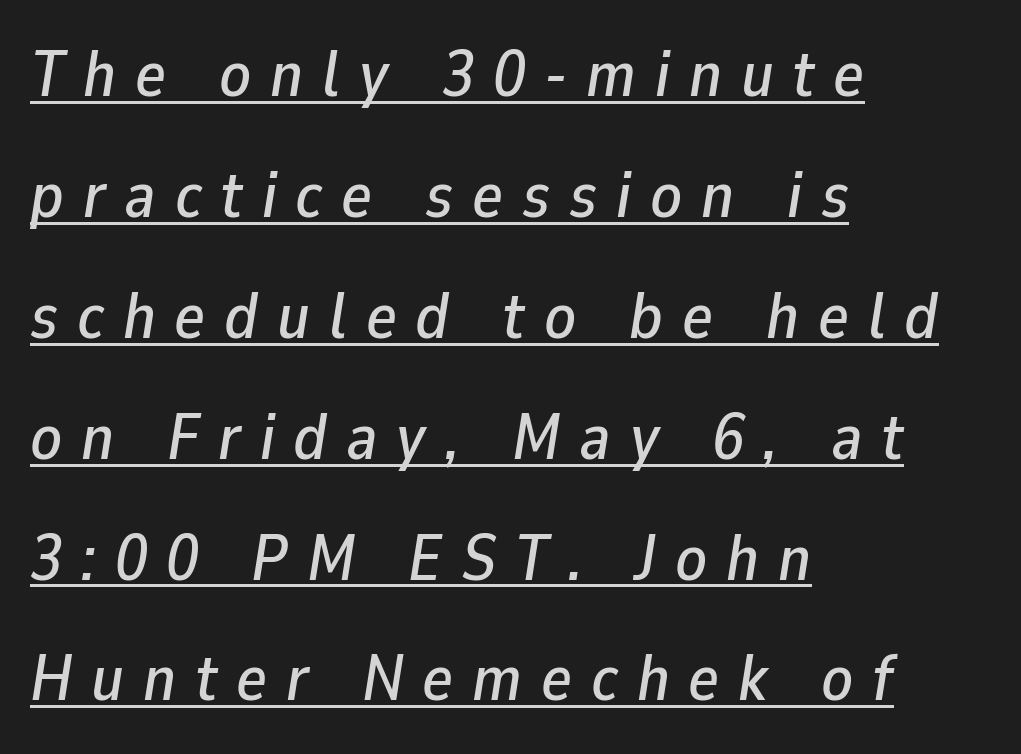
The image shows 65 px text type, italic (leaning right); set left-aligned, line spacing 1.86x, unusually wide letter spacing (+0.29 em), underlined; low stroke contrast and a medium x-height.
